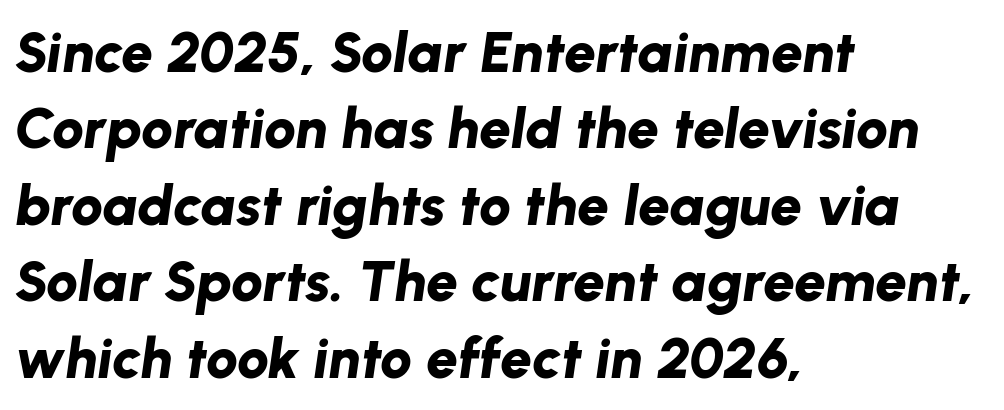
The passage shown leans; its letterforms are oblique. Alignment: flush left. A normal amount of white space separates one row of letters from the next. The rendering uses natural spacing where letterforms have individual widths.
